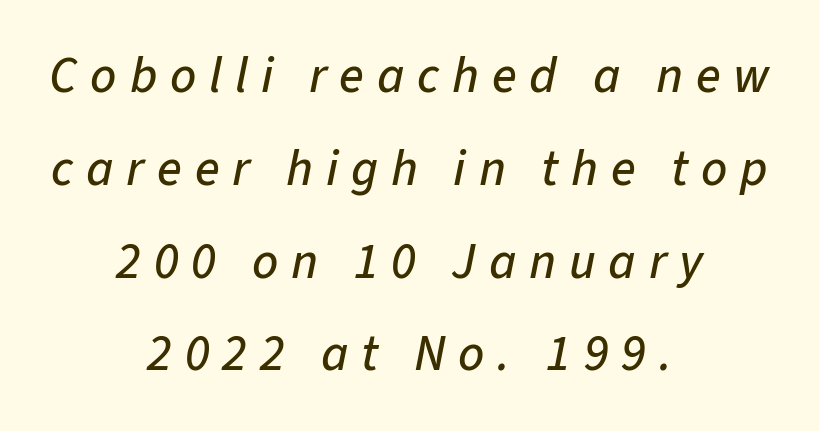
Q: Is the text italic (slanted)? A: Yes, it leans right by about 11 degrees.
Q: Is the text underlined? A: No.
Q: How is the paragraph aligned? A: Centered.
Q: Is the spacing between letters normal or unusually wide? A: Unusually wide.
Q: Width (condensed, normal, or wide)? A: Normal.
Q: Stroke contrast? A: Low.
Q: x-height? A: Medium.
Q: Monospaced? A: No.
